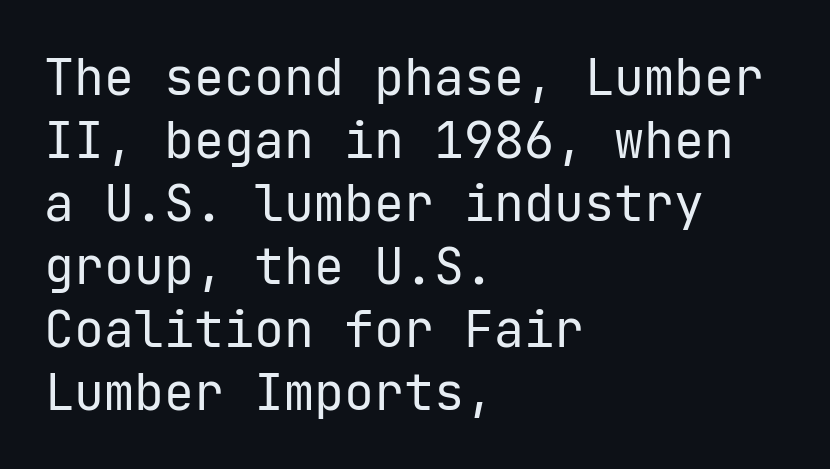
The image shows 50 px regular-weight sans-serif type, upright; set left-aligned, normal line spacing (1.26x), normal letter spacing, not underlined; low stroke contrast and a medium x-height.
